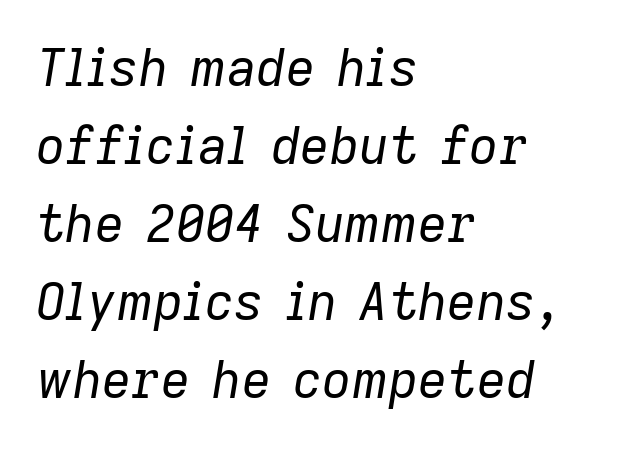
The image shows 51 px regular-weight type, italic (leaning right); set left-aligned, normal line spacing (1.53x), normal letter spacing, not underlined; low stroke contrast and a medium x-height.
